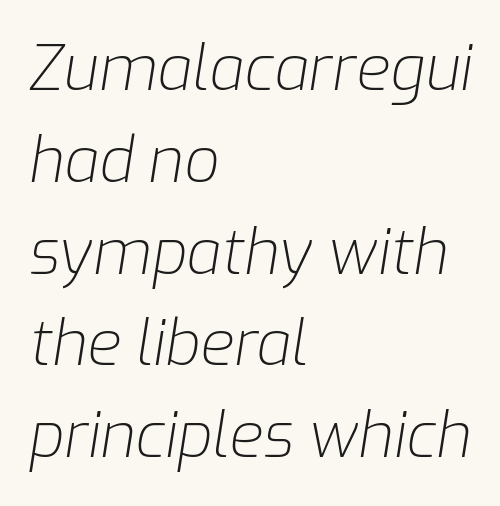
Stems here are at most as thick as an everyday book face. The designer left line spacing at the default. Is the letter spacing exaggerated? No — it looks like the ordinary default. Would a proofreader flag this as italicized? Yes. You could not count columns in this text — the font is proportionally spaced.
